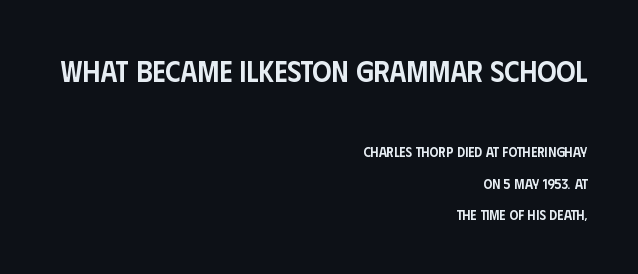
The image shows 30 px semibold, condensed sans-serif type, upright; set right-aligned, loose line spacing (2.24x), normal letter spacing, not underlined; the first (top) block is 2.14x larger; low stroke contrast and a large x-height.
